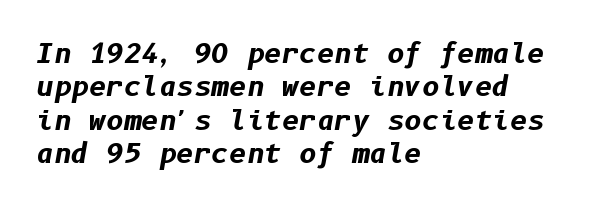
The image shows 27 px bold type, italic (leaning right); set left-aligned, line spacing 1.24x, normal letter spacing, not underlined.
